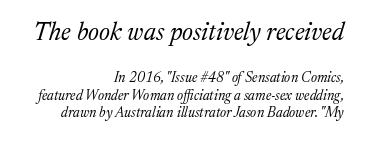
{"italic": "yes", "lean": "right", "slant_degrees": 17, "bold": "no", "underline": "no", "align": "right", "line_spacing_ratio": 1.22, "letter_spacing": "normal", "letter_spacing_em": 0.0, "larger_block": "first", "size_ratio": 1.79, "glyph_px": 25}
